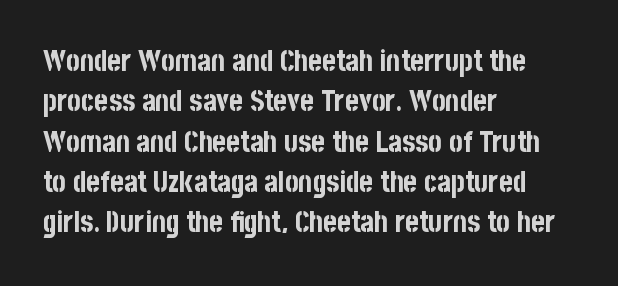
Q: Is the text bold? A: Yes.
Q: Is the text italic (slanted)? A: No, it is upright.
Q: Is the typeface a serif or a sans-serif typeface? A: Sans-serif.
Q: Is the text underlined? A: No.
Q: How is the paragraph aligned? A: Left-aligned.
Q: Is the spacing between letters normal or unusually wide? A: Normal.
Q: Is the spacing between lines tight, normal or loose? A: Normal.
Q: Width (condensed, normal, or wide)? A: Condensed.
Q: Stroke contrast? A: Low.
Q: x-height? A: Large.
Q: Monospaced? A: No.
